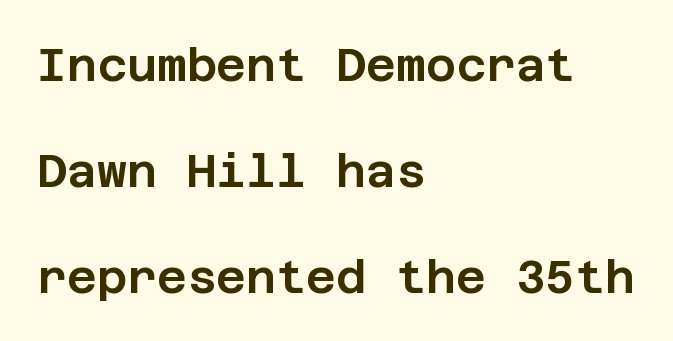
Q: Is the text italic (slanted)? A: No, it is upright.
Q: Is the typeface a serif or a sans-serif typeface? A: Sans-serif.
Q: Is the text underlined? A: No.
Q: How is the paragraph aligned? A: Left-aligned.
Q: Is the spacing between letters normal or unusually wide? A: Normal.
Q: Is the spacing between lines tight, normal or loose? A: Loose.
Q: Width (condensed, normal, or wide)? A: Normal.
Q: Stroke contrast? A: Low.
Q: x-height? A: Large.
